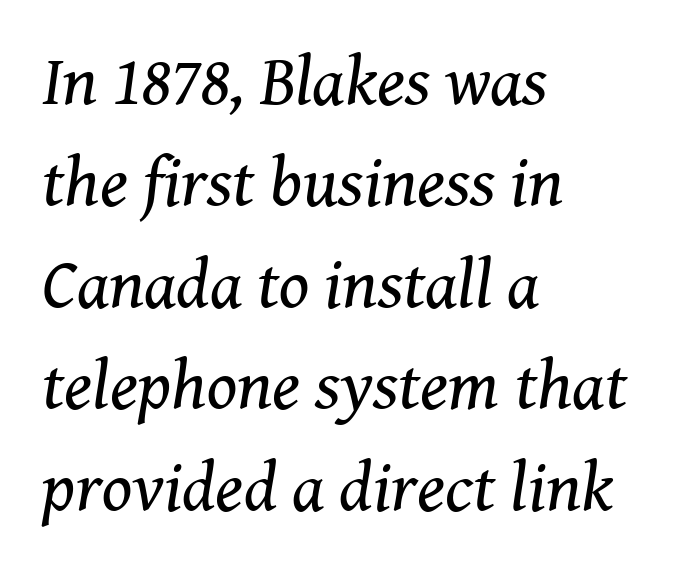
Small tapered or slab feet sit at the stroke ends, so this counts as serif. The line-height multiplier appears to be the usual default. Descender tails drop into unmarked territory. Stroke thickness stays within the range of a standard reading face or lighter. Yep, that's italic — everything's leaning. The compositor pushed each line to the left boundary.
